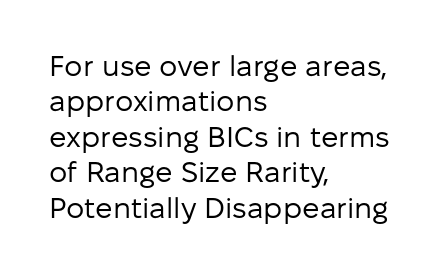
Q: Is the text bold? A: No.
Q: Is the text italic (slanted)? A: No, it is upright.
Q: Is the typeface a serif or a sans-serif typeface? A: Sans-serif.
Q: Is the text underlined? A: No.
Q: How is the paragraph aligned? A: Left-aligned.
Q: Is the spacing between letters normal or unusually wide? A: Normal.
Q: Width (condensed, normal, or wide)? A: Normal.
Q: Stroke contrast? A: Low.
Q: x-height? A: Medium.
Q: Monospaced? A: No.
